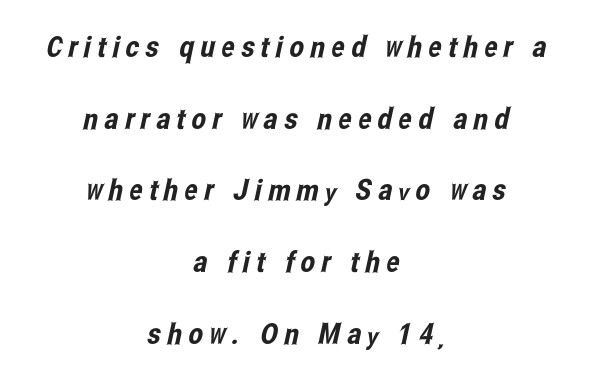
A typesetter would call this leading open, well beyond the default. The paragraph shown floats in the horizontal middle. You could only call the tracking loose — the letters float apart. Descender tails drop into unmarked territory. Observe the absence of serifs on each vertical stroke in this sample.
